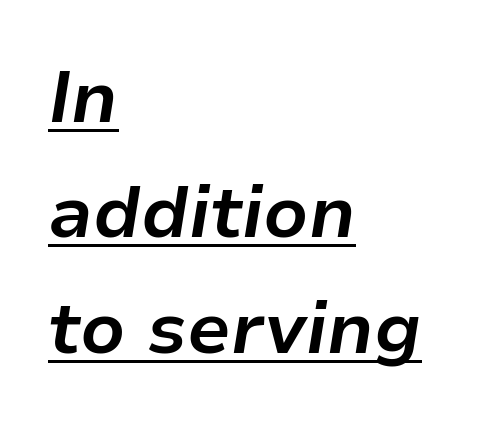
The image shows 73 px bold type, italic (leaning right); set left-aligned, normal line spacing (1.58x), normal letter spacing, underlined; low stroke contrast and a medium x-height.
